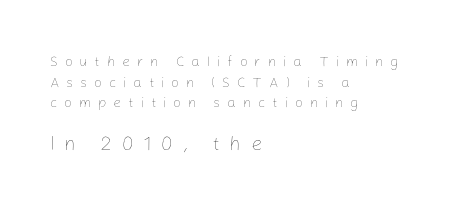
The image shows 20 px text type, upright; set left-aligned, normal line spacing (1.48x), unusually wide letter spacing (+0.49 em), not underlined; the second (bottom) block is 1.43x larger.
